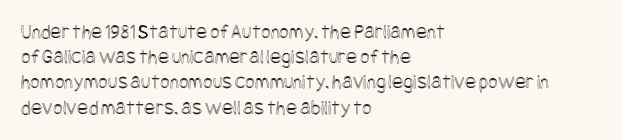
The image shows 21 px text type, upright; set left-aligned, line spacing 1.2x, normal letter spacing, not underlined.
